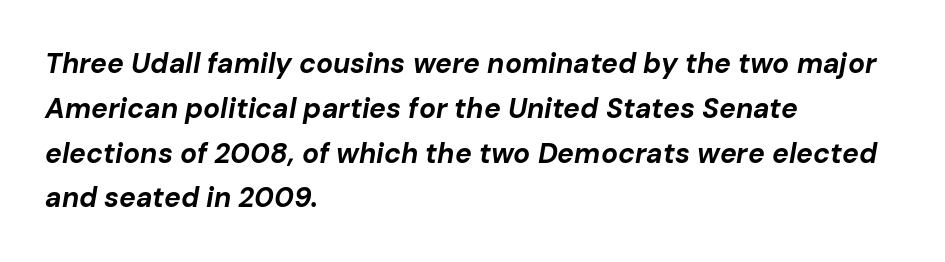
Q: Is the text bold? A: Yes.
Q: Is the text italic (slanted)? A: Yes, it leans right by about 10 degrees.
Q: Is the text underlined? A: No.
Q: How is the paragraph aligned? A: Left-aligned.
Q: Is the spacing between letters normal or unusually wide? A: Normal.
Q: Is the spacing between lines tight, normal or loose? A: Normal.
Q: Width (condensed, normal, or wide)? A: Normal.
Q: Stroke contrast? A: Low.
Q: x-height? A: Medium.
Q: Monospaced? A: No.
